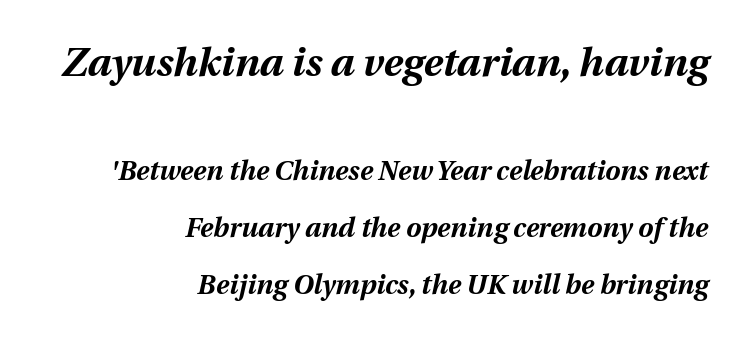
{"italic": "yes", "lean": "right", "slant_degrees": 12, "bold": "yes", "weight": "bold", "width": "normal", "stroke_contrast": "medium", "x_height": "medium", "monospaced": "no", "underline": "no", "align": "right", "line_spacing": "loose", "line_spacing_ratio": 2.11, "letter_spacing": "normal", "letter_spacing_em": 0.0, "larger_block": "first", "size_ratio": 1.48, "glyph_px": 40}
